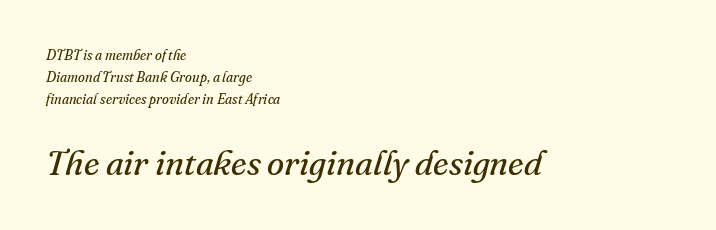
Q: Is the text bold? A: No.
Q: Is the text italic (slanted)? A: Yes, it leans right by about 16 degrees.
Q: Is the typeface a serif or a sans-serif typeface? A: Serif.
Q: Is the text underlined? A: No.
Q: How is the paragraph aligned? A: Left-aligned.
Q: Is the spacing between letters normal or unusually wide? A: Normal.
Q: Is the spacing between lines tight, normal or loose? A: Normal.
Q: Which block of text is set in a larger size, the first (top) or the second (bottom)? A: The second (bottom) one.
Q: Width (condensed, normal, or wide)? A: Normal.
Q: Stroke contrast? A: Medium.
Q: x-height? A: Small.
Q: Monospaced? A: No.
